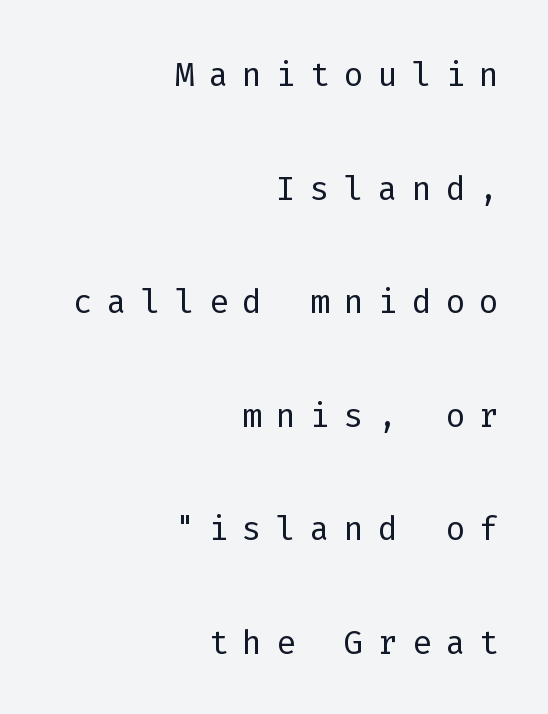
This sample has the even, mechanical cadence of fixed-width lettering. Line spacing here is loose. Look at the bottom of the vertical strokes: they stop flat, with no serifs. This sample uses an upright cut, with every glyph sitting square on the baseline.
